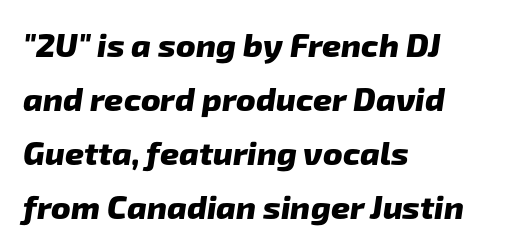
The image shows 33 px heavy sans-serif type; set left-aligned, normal line spacing (1.64x), normal letter spacing, not underlined; low stroke contrast and a medium x-height.
